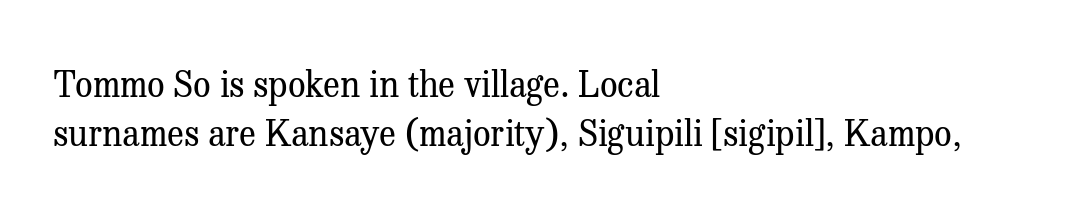
Caption: face not bold, strokes unweighted. Examine the stroke ends and you'll spot serifs. Reading down the column, the eye jumps a familiar distance to each next line. The setting favours the left margin, as ordinary paragraphs usually do. Here the designer chose a conventional face with non-uniform glyph widths. Type without underlining.
